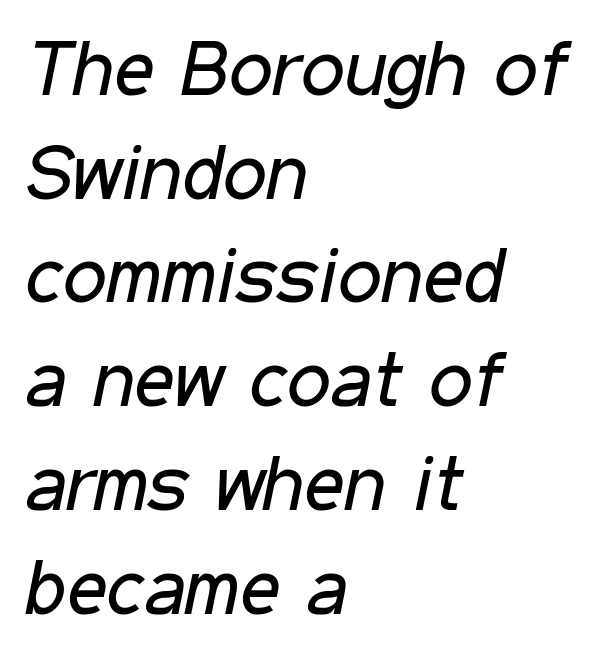
The image shows 78 px regular-weight, condensed type, italic (leaning right); set left-aligned, normal line spacing (1.33x), normal letter spacing, not underlined; low stroke contrast and a medium x-height.
